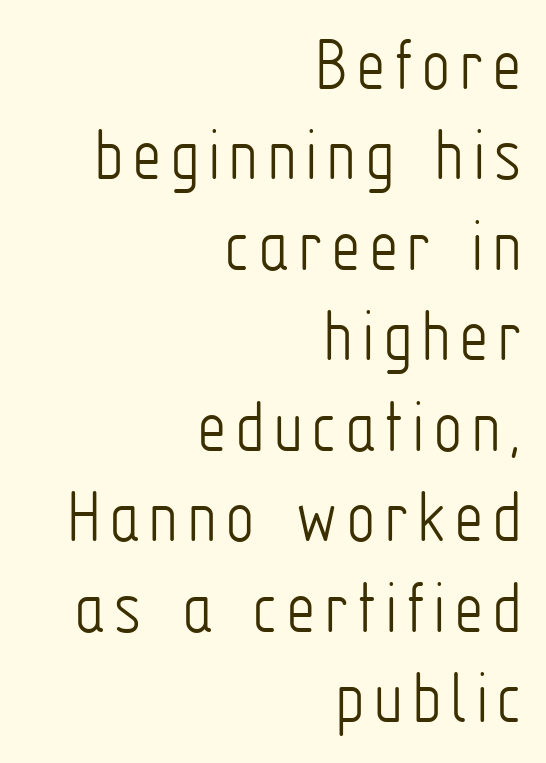
Q: Is the text bold? A: No.
Q: Is the text italic (slanted)? A: No, it is upright.
Q: Is the typeface a serif or a sans-serif typeface? A: Sans-serif.
Q: Is the text underlined? A: No.
Q: How is the paragraph aligned? A: Right-aligned.
Q: Width (condensed, normal, or wide)? A: Condensed.
Q: Stroke contrast? A: Low.
Q: x-height? A: Medium.
Q: Monospaced? A: No.
